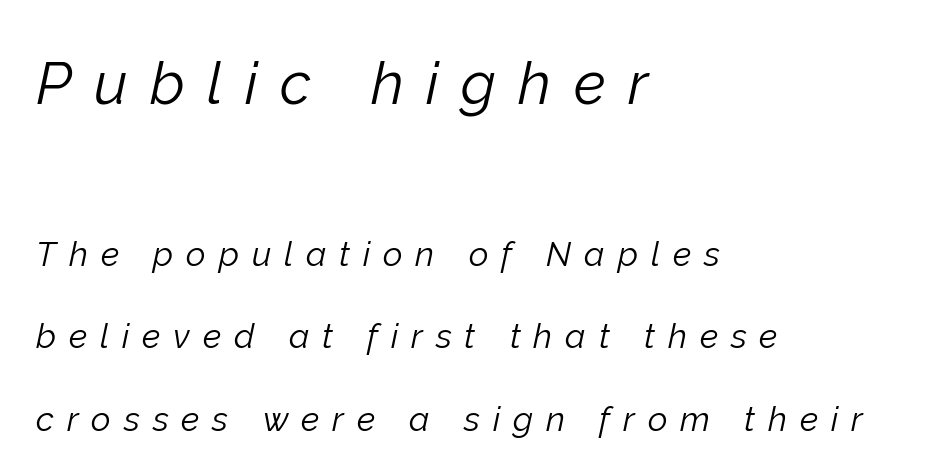
This sample uses expanded letter spacing, leaving extra air between glyphs. Here the designer chose a conventional face with non-uniform glyph widths. Posture: slanted. The passage shown is not bold in any degree.
